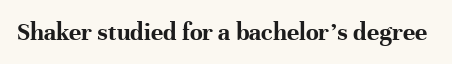
Only glyphs here, with clear space below each row. Rendered with straight, roman letterforms. The glyphs have the mass of a bold cut. Observe the ordinary spacing: letters are neighbours, not strangers.
